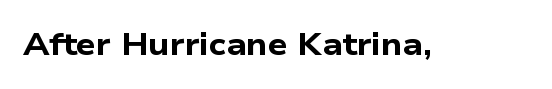
Q: Is the text bold? A: Yes.
Q: Is the typeface a serif or a sans-serif typeface? A: Sans-serif.
Q: Is the text underlined? A: No.
Q: Is the spacing between letters normal or unusually wide? A: Normal.
Q: Width (condensed, normal, or wide)? A: Wide.
Q: Stroke contrast? A: Low.
Q: x-height? A: Medium.
Q: Monospaced? A: No.
